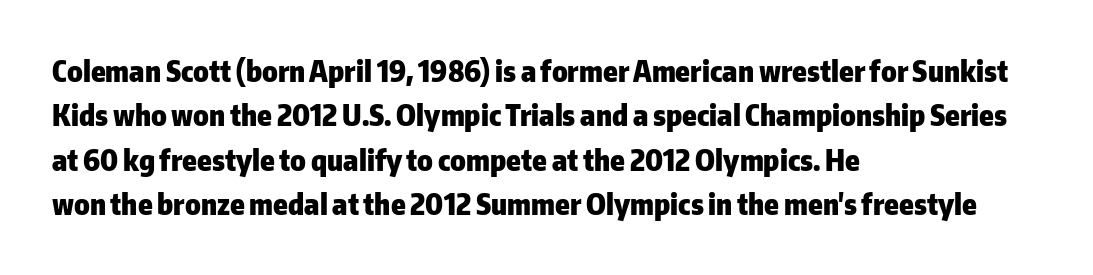
Each word holds together tightly as a unit, with standard inter-letter gaps. How would I describe the line gaps? Plain and ordinary. Chunky letters — that's bold for sure. A student would call this left alignment; a typographer would say flush left, rag right.
